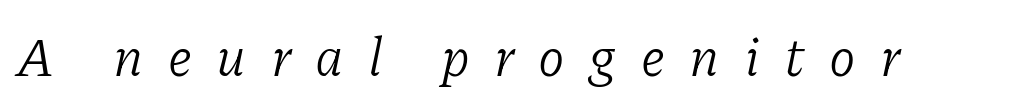
{"serif": "yes", "italic": "yes", "lean": "right", "slant_degrees": 11, "bold": "no", "weight": "light", "width": "normal", "stroke_contrast": "low", "x_height": "medium", "monospaced": "no", "underline": "no", "letter_spacing": "wide", "letter_spacing_em": 0.45, "glyph_px": 54}
